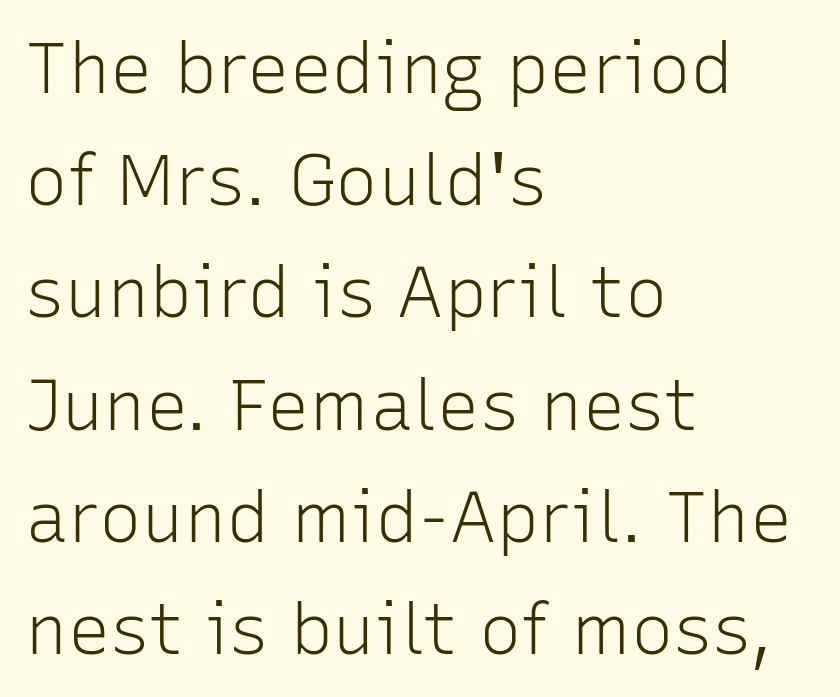
{"serif": "no", "italic": "no", "bold": "no", "weight": "light", "width": "normal", "stroke_contrast": "low", "x_height": "medium", "monospaced": "no", "underline": "no", "align": "left", "line_spacing": "normal", "line_spacing_ratio": 1.58, "letter_spacing": "normal", "letter_spacing_em": 0.0, "glyph_px": 71}
